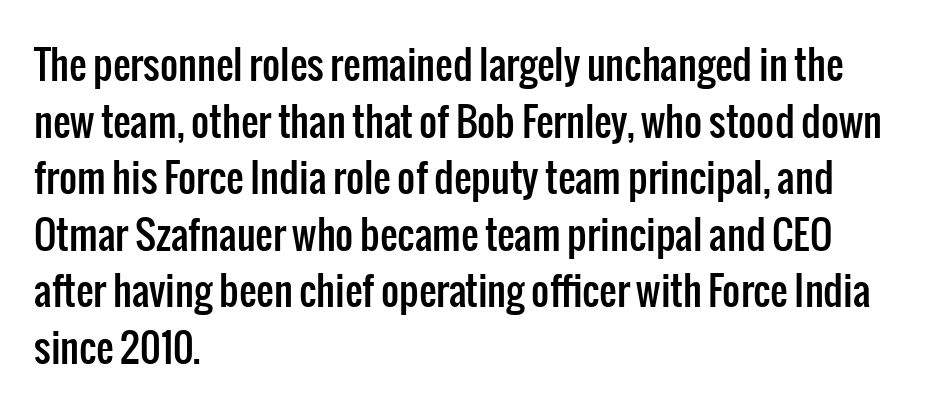
The type sits square on the baseline with zero lean. Just letters on the line, the space beneath them empty. Regular leading. Character widths vary here, with narrow letters taking less room than wide ones. These lines keep a tight, regular rhythm from letter to letter. Short and long lines alike share a common starting point at left.
